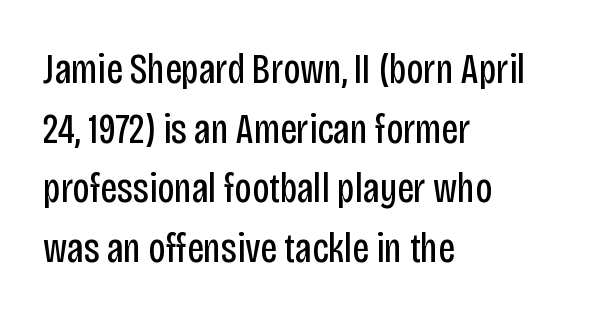
Q: Is the text bold? A: No.
Q: Is the text italic (slanted)? A: No, it is upright.
Q: Is the typeface a serif or a sans-serif typeface? A: Sans-serif.
Q: Is the text underlined? A: No.
Q: How is the paragraph aligned? A: Left-aligned.
Q: Is the spacing between letters normal or unusually wide? A: Normal.
Q: Is the spacing between lines tight, normal or loose? A: Normal.
Q: Width (condensed, normal, or wide)? A: Condensed.
Q: Stroke contrast? A: Low.
Q: x-height? A: Large.
Q: Monospaced? A: No.
